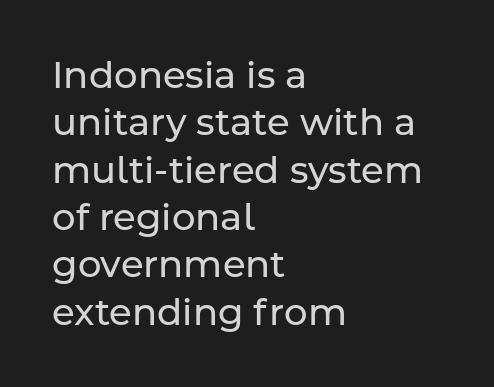
The image shows 37 px regular-weight sans-serif type, upright; set left-aligned, normal line spacing (1.28x), normal letter spacing, not underlined; low stroke contrast and a medium x-height.
